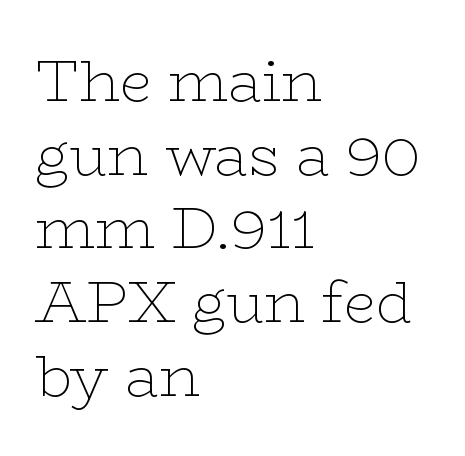
Q: Is the text bold? A: No.
Q: Is the text italic (slanted)? A: No, it is upright.
Q: Is the typeface a serif or a sans-serif typeface? A: Serif.
Q: Is the text underlined? A: No.
Q: How is the paragraph aligned? A: Left-aligned.
Q: Is the spacing between letters normal or unusually wide? A: Normal.
Q: Is the spacing between lines tight, normal or loose? A: Normal.
Q: Width (condensed, normal, or wide)? A: Wide.
Q: Stroke contrast? A: Low.
Q: x-height? A: Medium.
Q: Monospaced? A: No.
